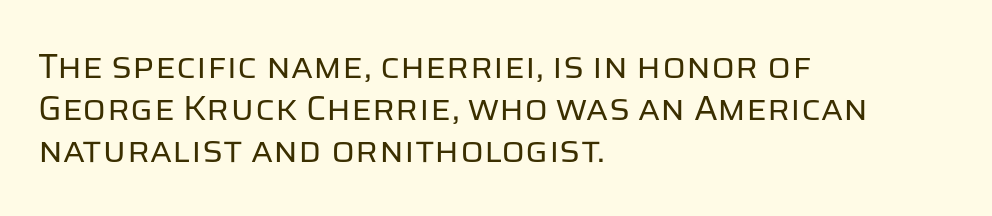
Q: Is the text bold? A: No.
Q: Is the text italic (slanted)? A: No, it is upright.
Q: Is the typeface a serif or a sans-serif typeface? A: Sans-serif.
Q: Is the text underlined? A: No.
Q: How is the paragraph aligned? A: Left-aligned.
Q: Is the spacing between letters normal or unusually wide? A: Normal.
Q: Width (condensed, normal, or wide)? A: Normal.
Q: Stroke contrast? A: Low.
Q: x-height? A: Large.
Q: Monospaced? A: No.
